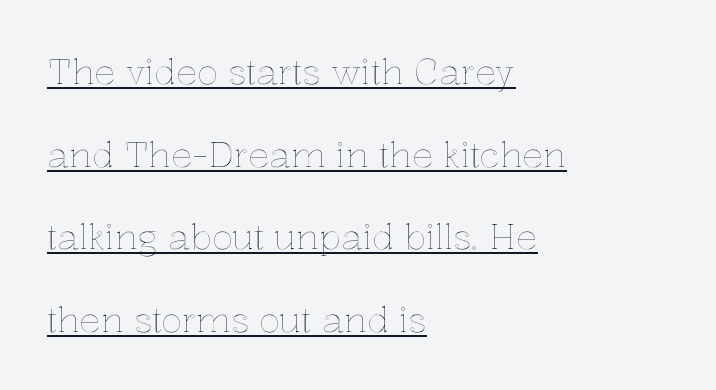
These lines are rendered in a variable-pitch font. You can see a thin bar hugging the bottom of the glyphs. Notice how the passage keeps a crisp vertical edge on the left only. Line spacing here is loose. No extra tracking has been applied to these lines. Italic: no, the glyphs are upright roman.
